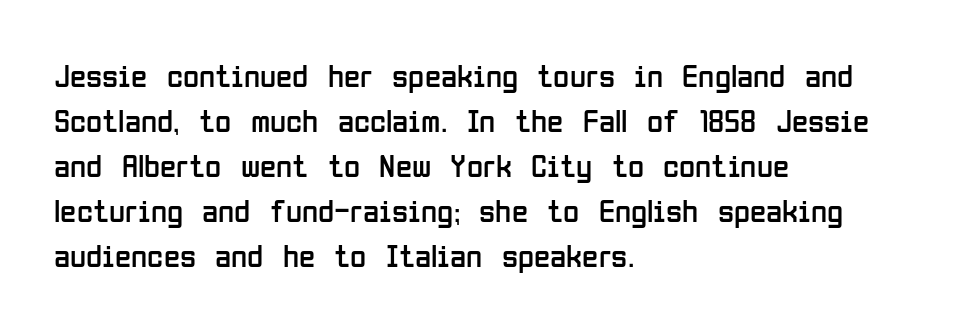
Q: Is the text bold? A: No.
Q: Is the text italic (slanted)? A: No, it is upright.
Q: Is the typeface a serif or a sans-serif typeface? A: Sans-serif.
Q: Is the text underlined? A: No.
Q: How is the paragraph aligned? A: Left-aligned.
Q: Is the spacing between letters normal or unusually wide? A: Normal.
Q: Is the spacing between lines tight, normal or loose? A: Normal.
Q: Width (condensed, normal, or wide)? A: Condensed.
Q: Stroke contrast? A: Low.
Q: x-height? A: Medium.
Q: Monospaced? A: No.
